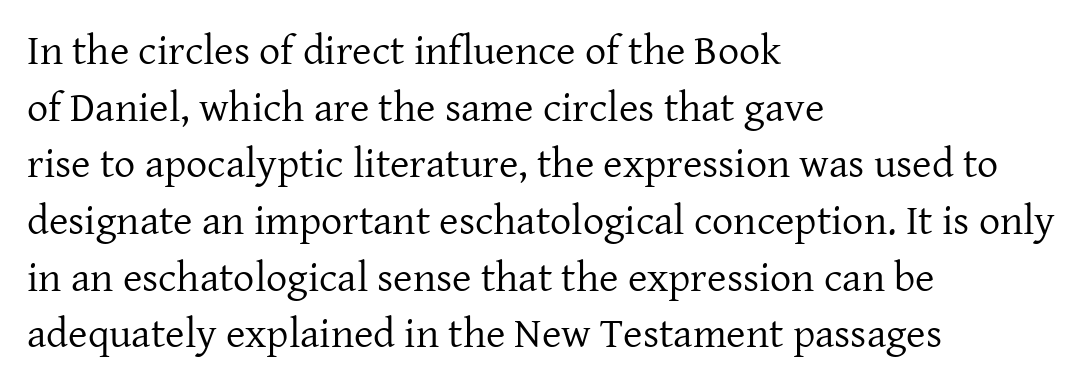
Think of a printed novel: that variable character pitch is what you see here. Observe the ordinary spacing: letters are neighbours, not strangers. Notice how descenders clear the ascenders below comfortably — that's standard leading. These glyphs show unthickened strokes, regular width or finer. The passage shown is typeset with a serif family. Notice how the stems are strictly vertical — no italics here.
